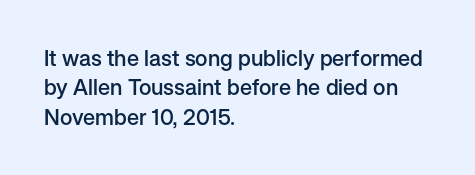
Notice how the passage keeps a crisp vertical edge on the left only. It's the straight-up-and-down kind of type. The zone under the glyphs is completely vacant. This is moderately heavy type, rendered in semibold. Compared with typical paragraphs, the rows here are spaced about the same.
